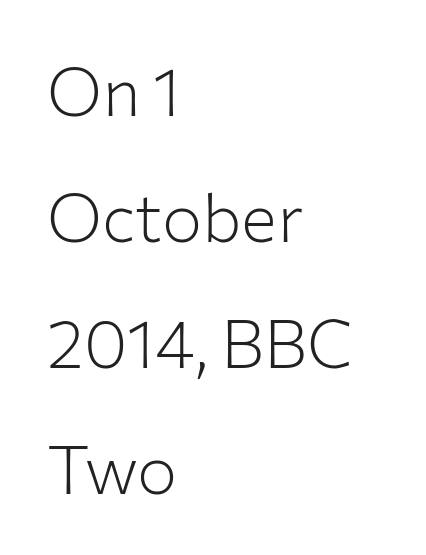
Q: Is the text bold? A: No.
Q: Is the text italic (slanted)? A: No, it is upright.
Q: Is the typeface a serif or a sans-serif typeface? A: Sans-serif.
Q: Is the text underlined? A: No.
Q: How is the paragraph aligned? A: Left-aligned.
Q: Is the spacing between letters normal or unusually wide? A: Normal.
Q: Width (condensed, normal, or wide)? A: Normal.
Q: Stroke contrast? A: Low.
Q: x-height? A: Medium.
Q: Monospaced? A: No.
